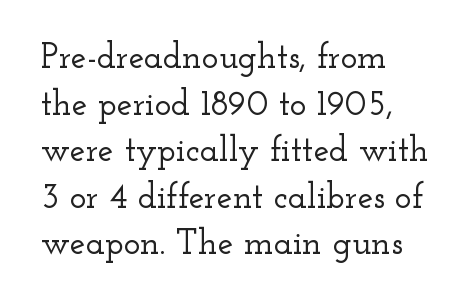
Q: Is the text italic (slanted)? A: No, it is upright.
Q: Is the typeface a serif or a sans-serif typeface? A: Serif.
Q: Is the text underlined? A: No.
Q: How is the paragraph aligned? A: Left-aligned.
Q: Is the spacing between letters normal or unusually wide? A: Normal.
Q: Is the spacing between lines tight, normal or loose? A: Normal.
Q: Width (condensed, normal, or wide)? A: Wide.
Q: Stroke contrast? A: Low.
Q: x-height? A: Small.
Q: Monospaced? A: No.
